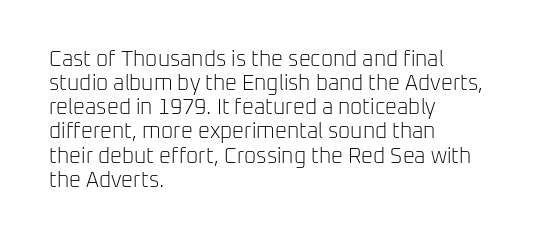
The image shows 21 px text type, upright; set left-aligned, tight line spacing (1.15x), normal letter spacing, not underlined.
